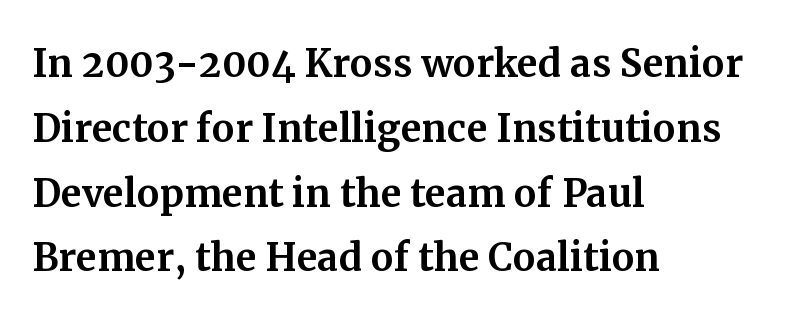
The image shows 51 px serif type, upright; set left-aligned, normal line spacing (1.27x), normal letter spacing, not underlined; medium stroke contrast and a medium x-height.
